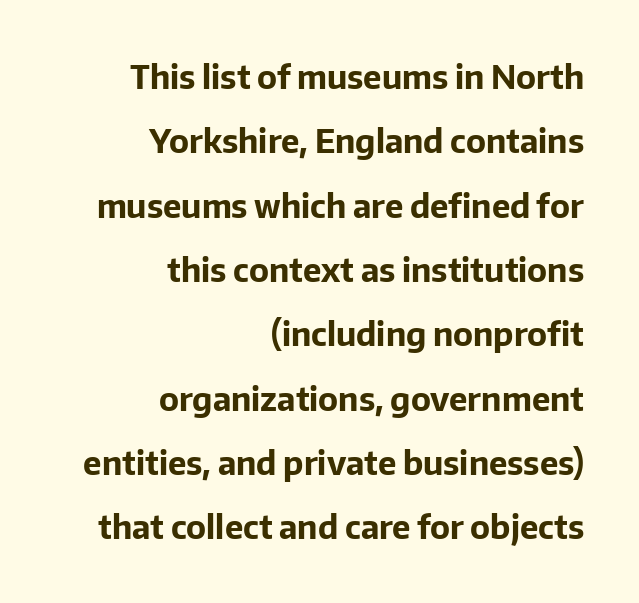
Q: Is the text bold? A: Yes.
Q: Is the text italic (slanted)? A: No, it is upright.
Q: Is the typeface a serif or a sans-serif typeface? A: Sans-serif.
Q: Is the text underlined? A: No.
Q: How is the paragraph aligned? A: Right-aligned.
Q: Is the spacing between letters normal or unusually wide? A: Normal.
Q: Is the spacing between lines tight, normal or loose? A: Loose.
Q: Width (condensed, normal, or wide)? A: Normal.
Q: Stroke contrast? A: Low.
Q: x-height? A: Medium.
Q: Monospaced? A: No.
